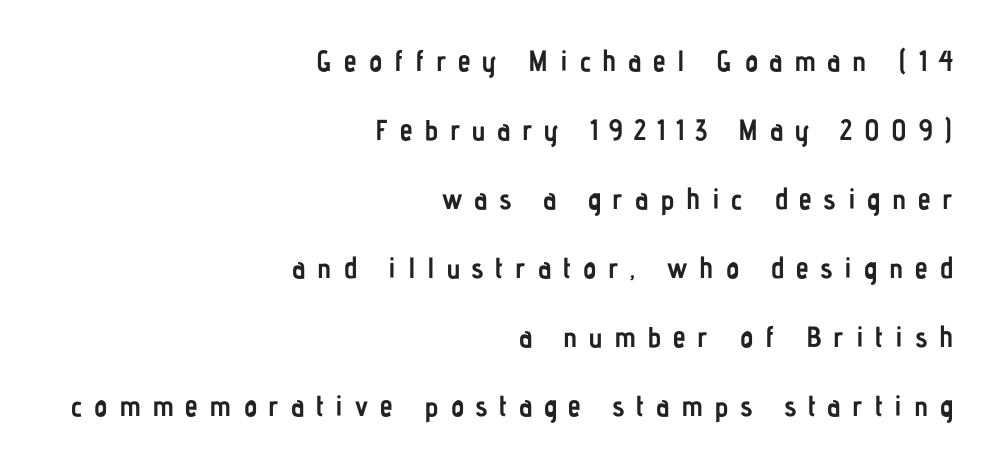
Q: Is the text bold? A: Yes.
Q: Is the text italic (slanted)? A: No, it is upright.
Q: Is the typeface a serif or a sans-serif typeface? A: Sans-serif.
Q: Is the text underlined? A: No.
Q: How is the paragraph aligned? A: Right-aligned.
Q: Is the spacing between letters normal or unusually wide? A: Unusually wide.
Q: Is the spacing between lines tight, normal or loose? A: Loose.
Q: Width (condensed, normal, or wide)? A: Condensed.
Q: Stroke contrast? A: Low.
Q: x-height? A: Medium.
Q: Monospaced? A: No.
